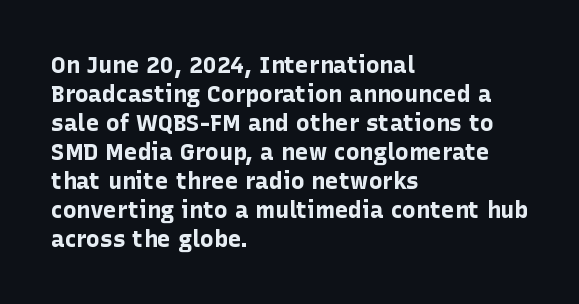
Q: Is the text bold? A: Yes.
Q: Is the text italic (slanted)? A: No, it is upright.
Q: Is the text underlined? A: No.
Q: How is the paragraph aligned? A: Left-aligned.
Q: Is the spacing between letters normal or unusually wide? A: Normal.
Q: Is the spacing between lines tight, normal or loose? A: Normal.
